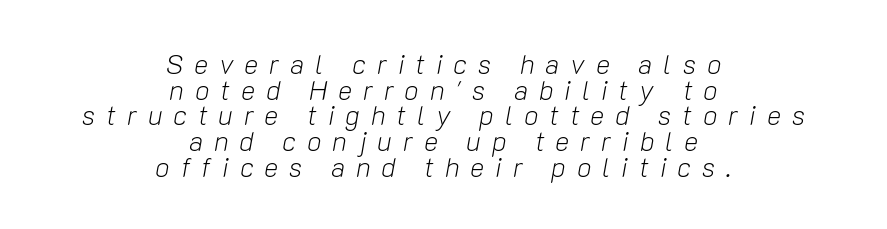
{"italic": "yes", "lean": "right", "slant_degrees": 10, "bold": "no", "underline": "no", "align": "center", "line_spacing": "tight", "line_spacing_ratio": 0.95, "letter_spacing": "wide", "letter_spacing_em": 0.4, "glyph_px": 27}
